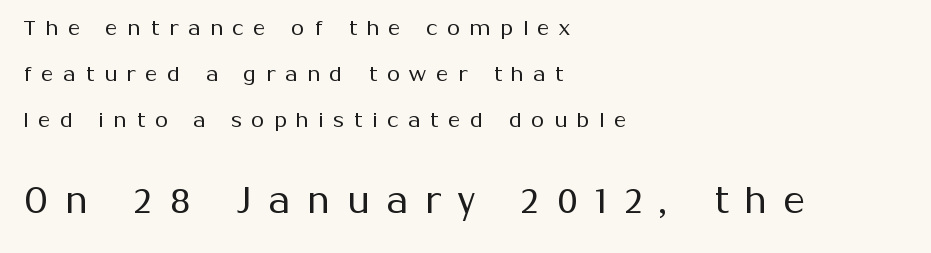
Note the varied advance widths — an 'i' is clearly narrower than an 'm'. Block two is the big one; block one sits smaller above it. The glyphs are unaccompanied by any horizontal stroke below them. No extra ink here — the face is not bold.
